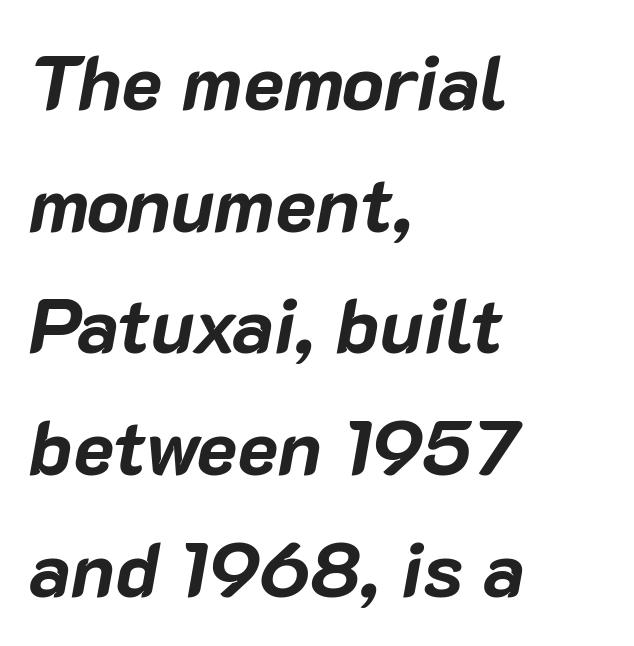
Weight check: bold — yes, fully. Vertical spacing — default. Observe the lean: these are italic letterforms. A typesetter would call this zero additional tracking. Note the varied advance widths — an 'i' is clearly narrower than an 'm'. Letters rest on an invisible, unmarked baseline.
